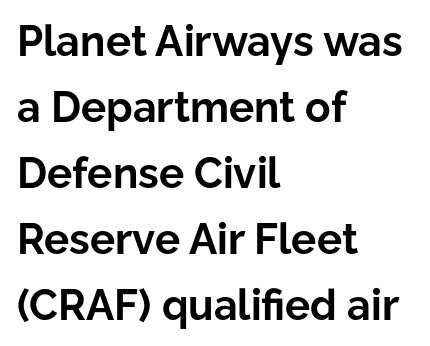
The glyphs are unaccompanied by any horizontal stroke below them. Look at the bottom of the vertical strokes: they stop flat, with no serifs. Italic? Not at all — the glyphs are vertical. How are the letters spaced? Ordinarily, with no added tracking. These words are printed bold, with thick strokes throughout.
